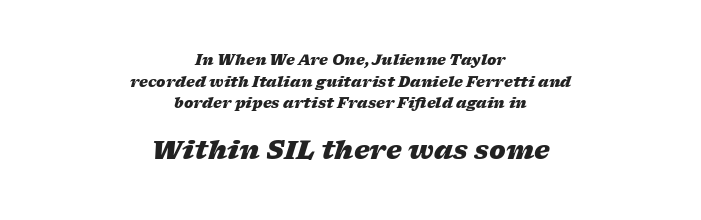
Q: Is the text bold? A: Yes.
Q: Is the text italic (slanted)? A: Yes, it leans right by about 17 degrees.
Q: Is the text underlined? A: No.
Q: How is the paragraph aligned? A: Centered.
Q: Is the spacing between letters normal or unusually wide? A: Normal.
Q: Is the spacing between lines tight, normal or loose? A: Normal.
Q: Which block of text is set in a larger size, the first (top) or the second (bottom)? A: The second (bottom) one.
